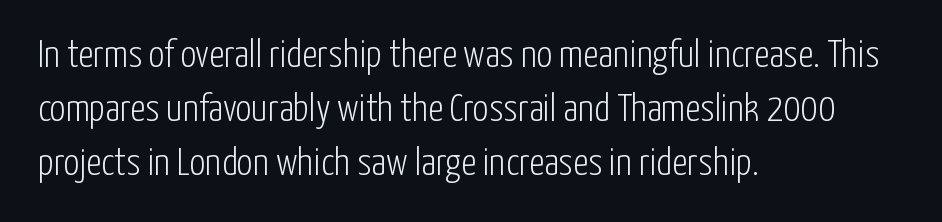
Q: Is the text bold? A: No.
Q: Is the text italic (slanted)? A: No, it is upright.
Q: Is the typeface a serif or a sans-serif typeface? A: Sans-serif.
Q: Is the text underlined? A: No.
Q: How is the paragraph aligned? A: Left-aligned.
Q: Is the spacing between letters normal or unusually wide? A: Normal.
Q: Is the spacing between lines tight, normal or loose? A: Normal.
Q: Width (condensed, normal, or wide)? A: Condensed.
Q: Stroke contrast? A: Low.
Q: x-height? A: Medium.
Q: Monospaced? A: No.
